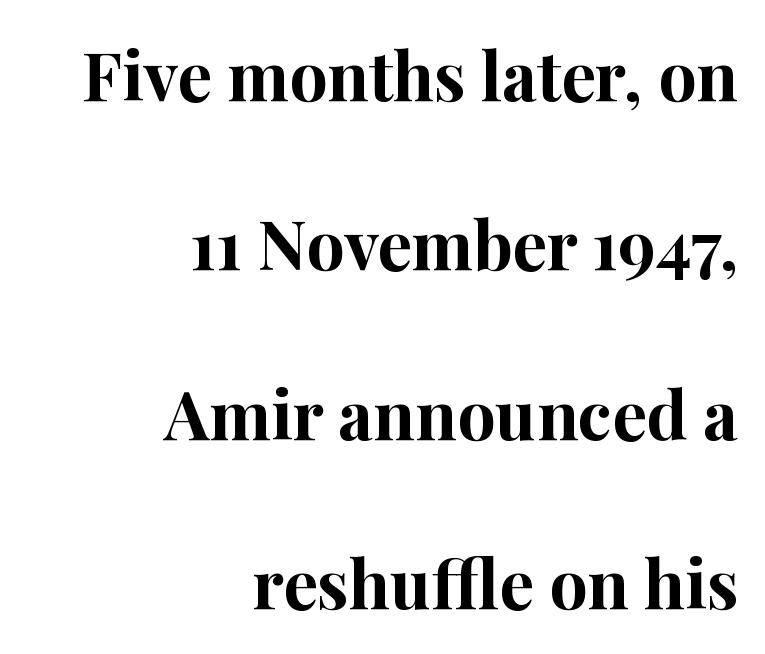
The image shows 68 px bold serif type, upright; set right-aligned, loose line spacing (2.49x), normal letter spacing, not underlined; high stroke contrast and a medium x-height.
